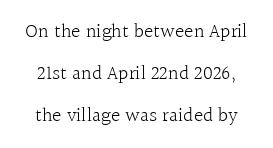
{"italic": "no", "bold": "no", "underline": "no", "align": "center", "line_spacing": "loose", "line_spacing_ratio": 2.1, "letter_spacing": "normal", "letter_spacing_em": 0.0, "glyph_px": 20}
